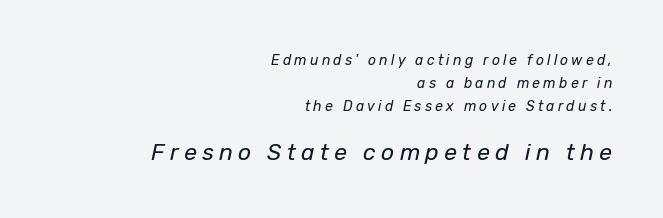
Interline gaps are of average width in this sample. Compared with a flush-left layout, this one pins lines to the opposite, right side. The passage shown begins with its smaller block and ends with its larger one. Slant detected: the letters are inclined. Words appear elongated and porous because spacing is wide.
